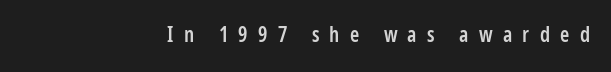
Q: Is the text bold? A: Semi-bold.
Q: Is the text italic (slanted)? A: No, it is upright.
Q: Is the text underlined? A: No.
Q: How is the paragraph aligned? A: Right-aligned.
Q: Is the spacing between letters normal or unusually wide? A: Unusually wide.
